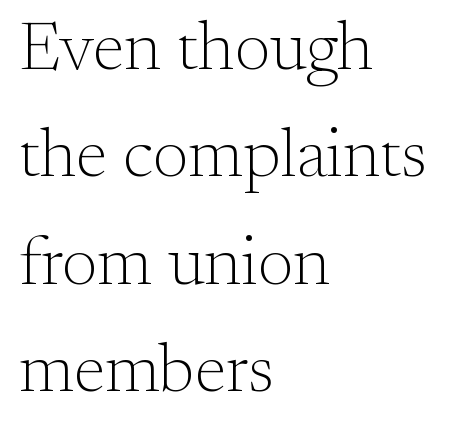
The leading is moderate, giving the passage an even texture. Notice how the stems are strictly vertical — no italics here. Observe the ordinary spacing: letters are neighbours, not strangers. A serif font was chosen for this passage. Is the type heavy? It reads as light-to-regular instead.
